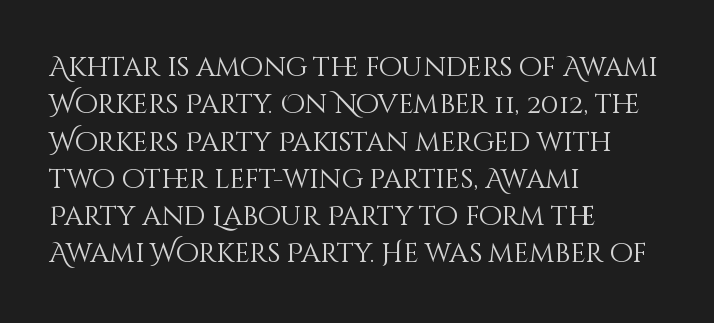
The image shows 27 px text type, upright; set left-aligned, normal line spacing (1.38x), normal letter spacing, not underlined.
